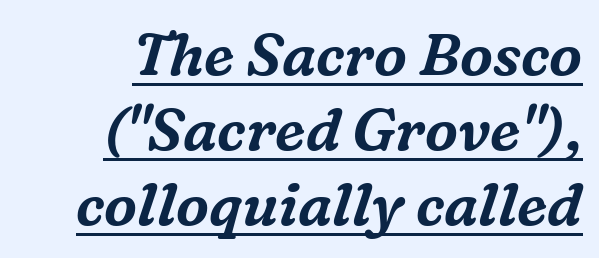
The image shows 59 px serif type, italic (leaning right); set right-aligned, normal line spacing (1.27x), normal letter spacing, underlined; medium stroke contrast and a medium x-height.
